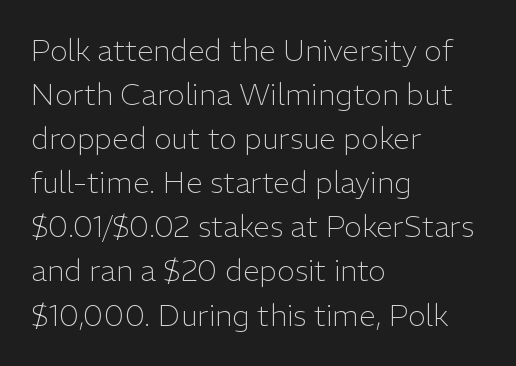
Q: Is the text bold? A: No.
Q: Is the text italic (slanted)? A: No, it is upright.
Q: Is the typeface a serif or a sans-serif typeface? A: Sans-serif.
Q: Is the text underlined? A: No.
Q: How is the paragraph aligned? A: Left-aligned.
Q: Is the spacing between letters normal or unusually wide? A: Normal.
Q: Is the spacing between lines tight, normal or loose? A: Normal.
Q: Width (condensed, normal, or wide)? A: Normal.
Q: Stroke contrast? A: Low.
Q: x-height? A: Medium.
Q: Monospaced? A: No.
